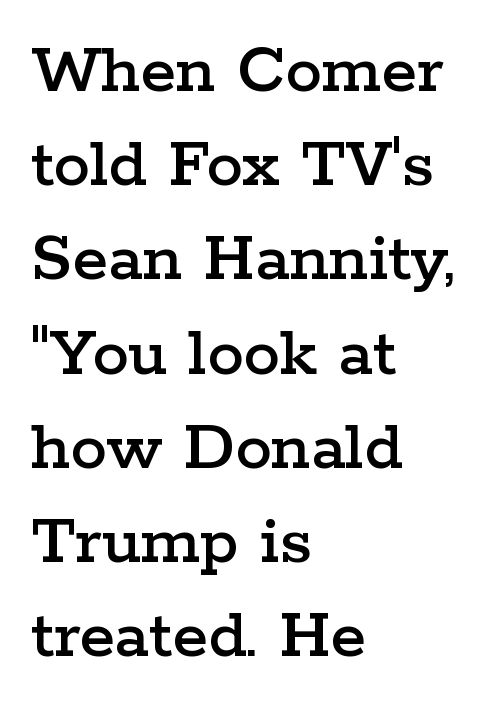
Varying glyph widths throughout — classic text-font behaviour. Quick note: underline off. Inter-character spacing is left at the font's built-in metrics. The typography opts for an upright posture over an oblique one.
